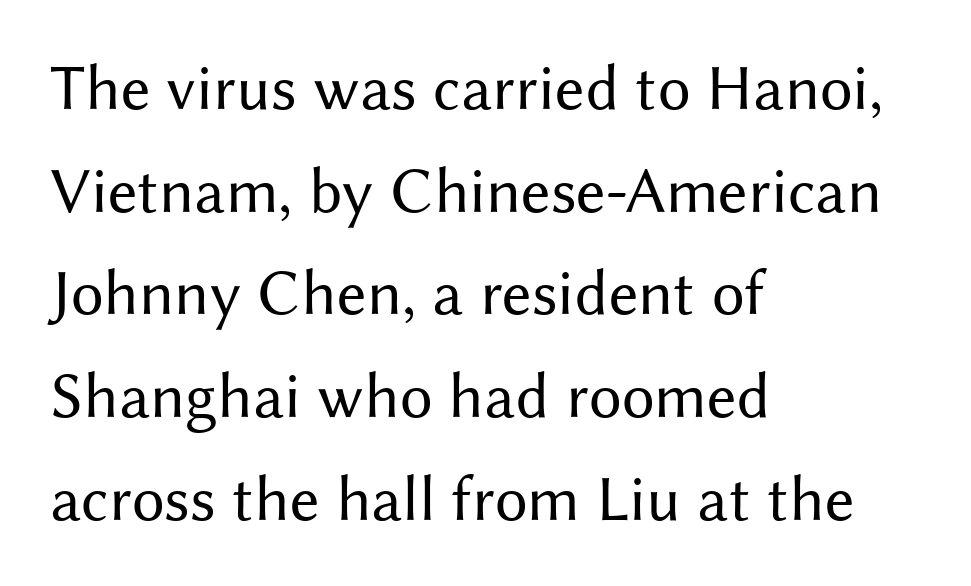
Tall strokes in this sample are plumb rather than angled. The passage shown has conventional tracking throughout. Note the varied advance widths — an 'i' is clearly narrower than an 'm'. Stroke thickness stays within the range of a standard reading face or lighter.
